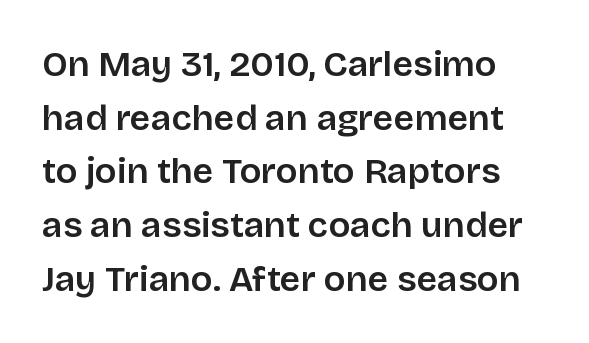
Q: Is the text italic (slanted)? A: No, it is upright.
Q: Is the typeface a serif or a sans-serif typeface? A: Sans-serif.
Q: Is the text underlined? A: No.
Q: Is the spacing between letters normal or unusually wide? A: Normal.
Q: Is the spacing between lines tight, normal or loose? A: Normal.
Q: Width (condensed, normal, or wide)? A: Normal.
Q: Stroke contrast? A: Low.
Q: x-height? A: Large.
Q: Monospaced? A: No.
